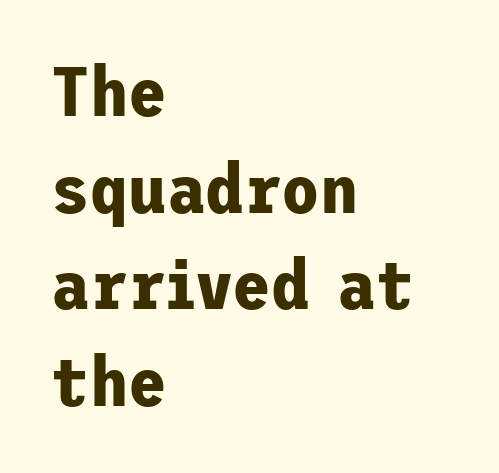
{"serif": "no", "italic": "no", "bold": "yes", "weight": "bold", "width": "normal", "stroke_contrast": "low", "x_height": "medium", "underline": "no", "align": "left", "line_spacing": "normal", "line_spacing_ratio": 1.38, "letter_spacing": "normal", "letter_spacing_em": 0.0, "glyph_px": 70}
